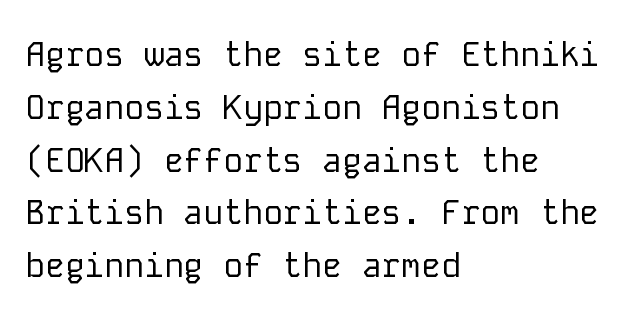
The image shows 33 px regular-weight sans-serif type, upright, monospaced; set left-aligned, normal line spacing (1.6x), normal letter spacing, not underlined; low stroke contrast and a medium x-height.
